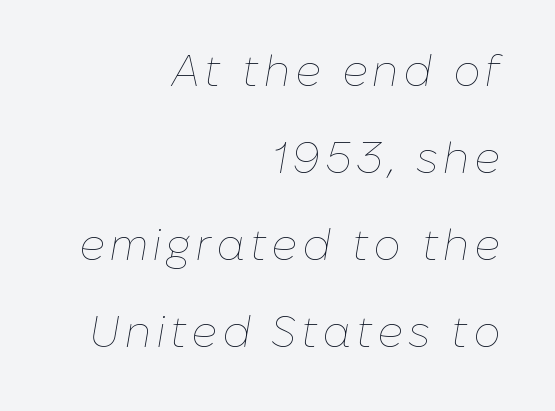
Descender tails drop into unmarked territory. How would I describe the line gaps? Wide and relaxed. Stroke mass is kept to a normal reading level or below. Each letter keeps its own natural width here, so spacing adapts to shape.
